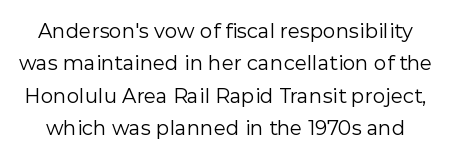
The vertical gap from one line to the next is medium. Glyph-to-glyph distance matches everyday printed text. The letters stand straight up with perfectly vertical stems. This reads as an unemphasized weight, regular at the heaviest. Descenders are the only things crossing below the line.
